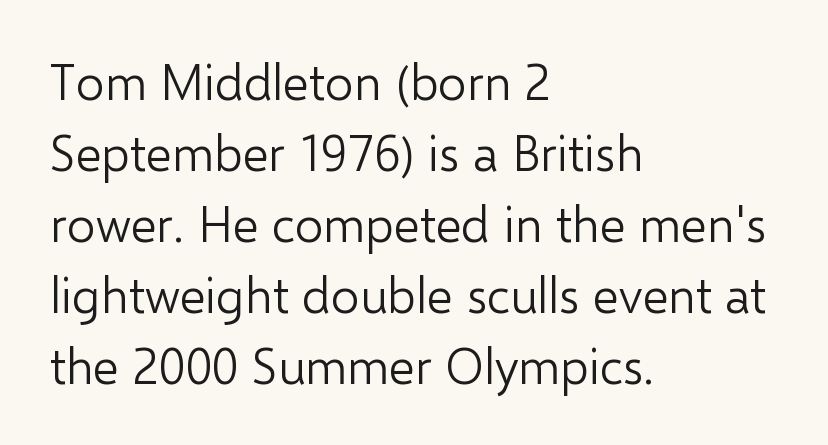
{"serif": "no", "italic": "no", "bold": "no", "weight": "light", "width": "normal", "stroke_contrast": "low", "x_height": "medium", "monospaced": "no", "underline": "no", "align": "left", "line_spacing": "normal", "line_spacing_ratio": 1.42, "letter_spacing": "normal", "letter_spacing_em": 0.0, "glyph_px": 50}
